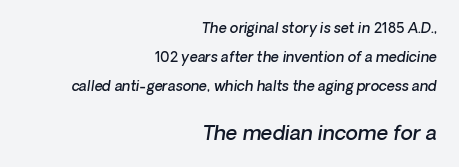
{"bold": "semi", "underline": "no", "align": "right", "line_spacing": "loose", "line_spacing_ratio": 2.06, "letter_spacing": "normal", "letter_spacing_em": 0.0, "larger_block": "second", "size_ratio": 1.43, "glyph_px": 20}
